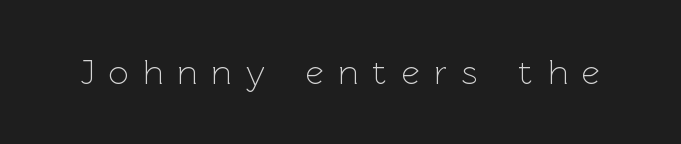
In terms of letterspacing, this is a distinctly airy, spread setting. Nope, not italic — everything's standing straight. Type style note: lacks serifs. Stroke mass is kept to a normal reading level or below.
